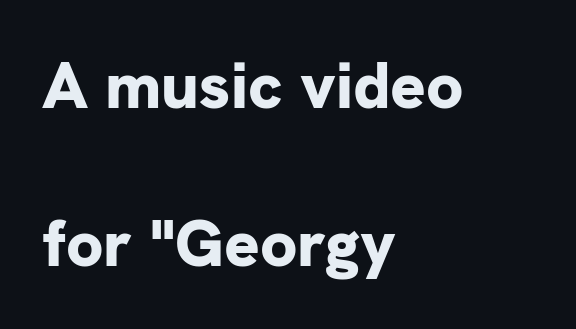
{"serif": "no", "italic": "no", "bold": "yes", "weight": "bold", "width": "normal", "stroke_contrast": "low", "x_height": "medium", "monospaced": "no", "underline": "no", "align": "left", "line_spacing": "loose", "line_spacing_ratio": 2.4, "letter_spacing": "normal", "letter_spacing_em": 0.0, "glyph_px": 66}
